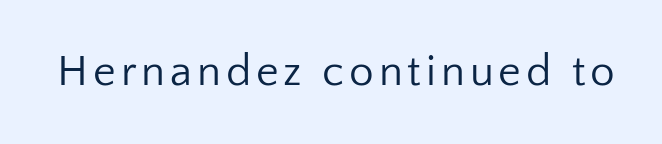
{"serif": "no", "italic": "no", "bold": "no", "weight": "regular", "width": "normal", "stroke_contrast": "low", "x_height": "medium", "monospaced": "no", "underline": "no", "glyph_px": 44}
